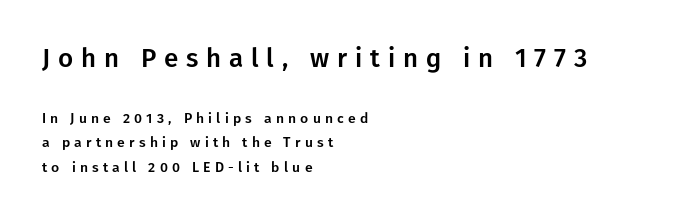
The lettering holds an erect, upright posture throughout. You could only call the tracking loose — the letters float apart. The baseline area is clear. The letters in the upper block stand taller than those in the block below. Layout note: lines flush left.
